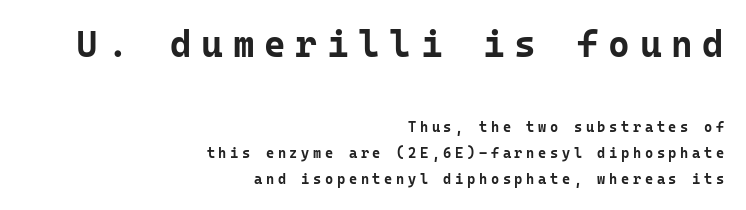
The image shows 37 px bold sans-serif type, upright, monospaced; set right-aligned, line spacing 1.83x, unusually wide letter spacing (+0.26 em), not underlined; the first (top) block is 2.64x larger; low stroke contrast and a medium x-height.
